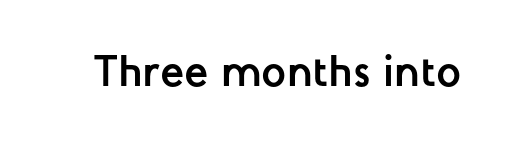
{"serif": "no", "italic": "no", "bold": "yes", "weight": "semibold", "width": "normal", "stroke_contrast": "low", "x_height": "medium", "monospaced": "no", "underline": "no", "letter_spacing": "normal", "letter_spacing_em": 0.0, "glyph_px": 44}
